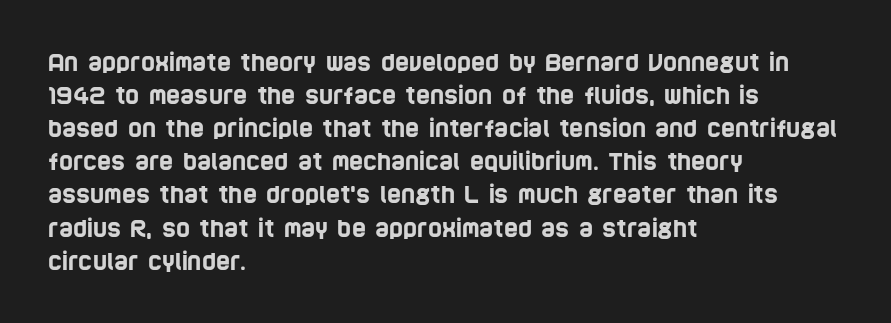
Q: Is the text underlined? A: No.
Q: How is the paragraph aligned? A: Left-aligned.
Q: Is the spacing between letters normal or unusually wide? A: Normal.
Q: Is the spacing between lines tight, normal or loose? A: Normal.
